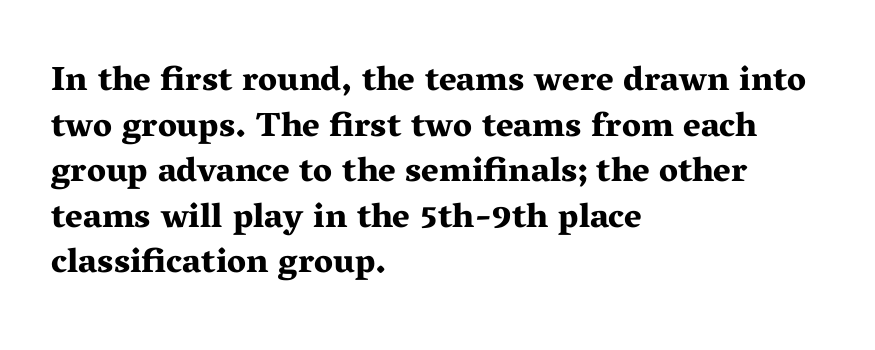
Q: Is the text bold? A: Yes.
Q: Is the text italic (slanted)? A: No, it is upright.
Q: Is the typeface a serif or a sans-serif typeface? A: Serif.
Q: Is the text underlined? A: No.
Q: How is the paragraph aligned? A: Left-aligned.
Q: Is the spacing between letters normal or unusually wide? A: Normal.
Q: Is the spacing between lines tight, normal or loose? A: Normal.
Q: Width (condensed, normal, or wide)? A: Wide.
Q: Stroke contrast? A: Medium.
Q: x-height? A: Medium.
Q: Monospaced? A: No.
